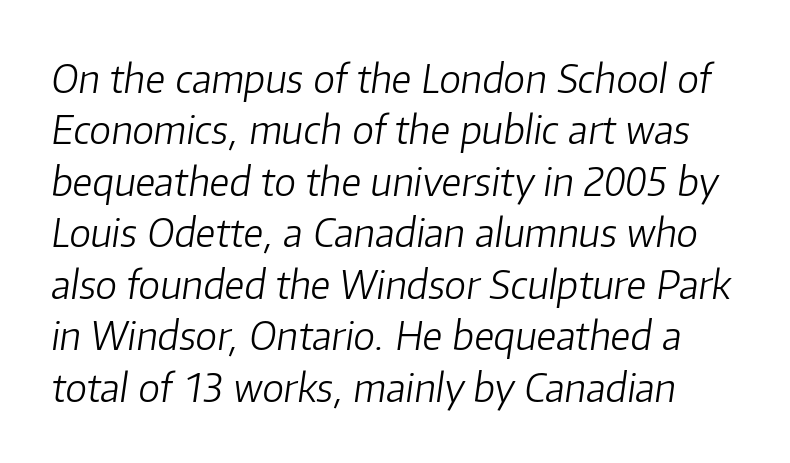
Q: Is the text bold? A: No.
Q: Is the text italic (slanted)? A: Yes, it leans right by about 8 degrees.
Q: Is the text underlined? A: No.
Q: Is the spacing between letters normal or unusually wide? A: Normal.
Q: Is the spacing between lines tight, normal or loose? A: Normal.
Q: Width (condensed, normal, or wide)? A: Normal.
Q: Stroke contrast? A: Low.
Q: x-height? A: Medium.
Q: Monospaced? A: No.
